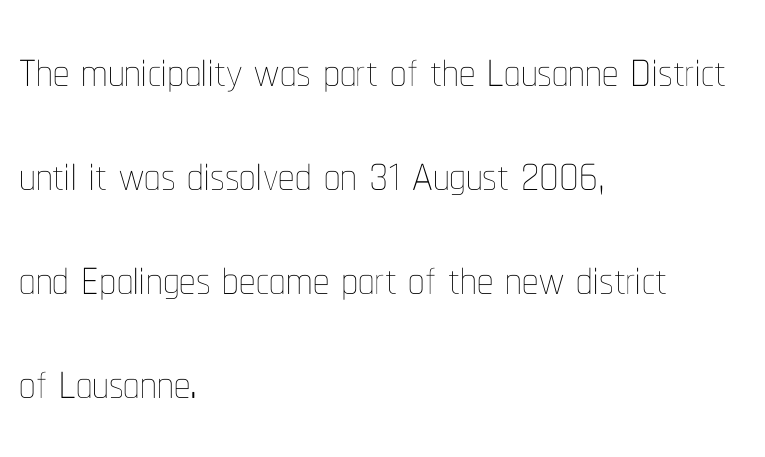
The image shows 65 px thin, condensed type, upright; set left-aligned, normal line spacing (1.6x), normal letter spacing, not underlined; low stroke contrast and a medium x-height.
